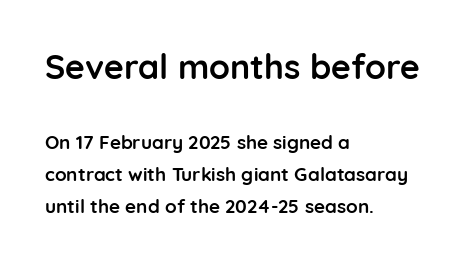
Q: Is the text bold? A: Yes.
Q: Is the text italic (slanted)? A: No, it is upright.
Q: Is the typeface a serif or a sans-serif typeface? A: Sans-serif.
Q: Is the text underlined? A: No.
Q: How is the paragraph aligned? A: Left-aligned.
Q: Is the spacing between letters normal or unusually wide? A: Normal.
Q: Is the spacing between lines tight, normal or loose? A: Normal.
Q: Which block of text is set in a larger size, the first (top) or the second (bottom)? A: The first (top) one.
Q: Width (condensed, normal, or wide)? A: Normal.
Q: Stroke contrast? A: Low.
Q: x-height? A: Medium.
Q: Monospaced? A: No.
